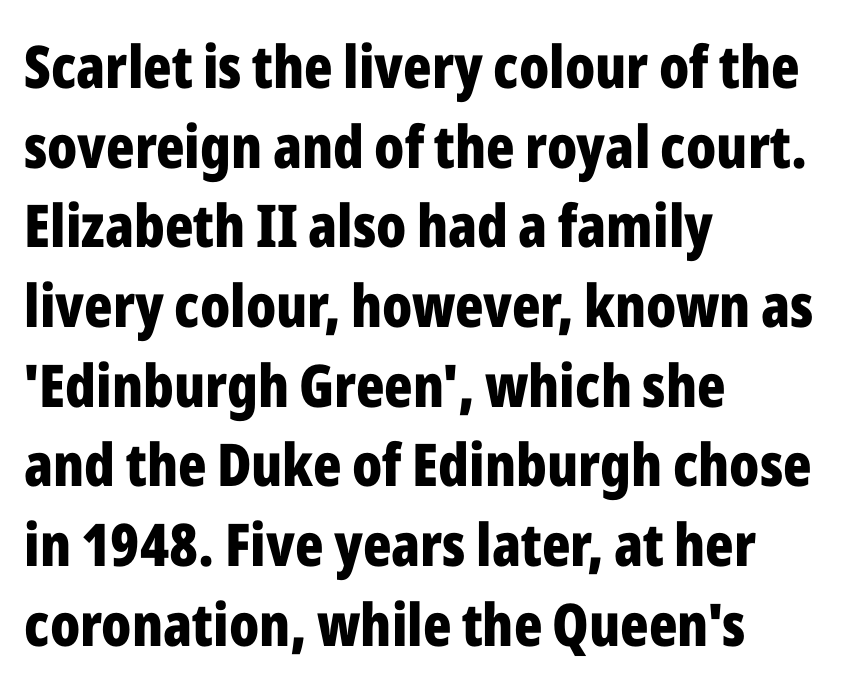
The image shows 59 px bold, condensed sans-serif type, upright; set left-aligned, normal line spacing (1.35x), normal letter spacing, not underlined; low stroke contrast and a medium x-height.
